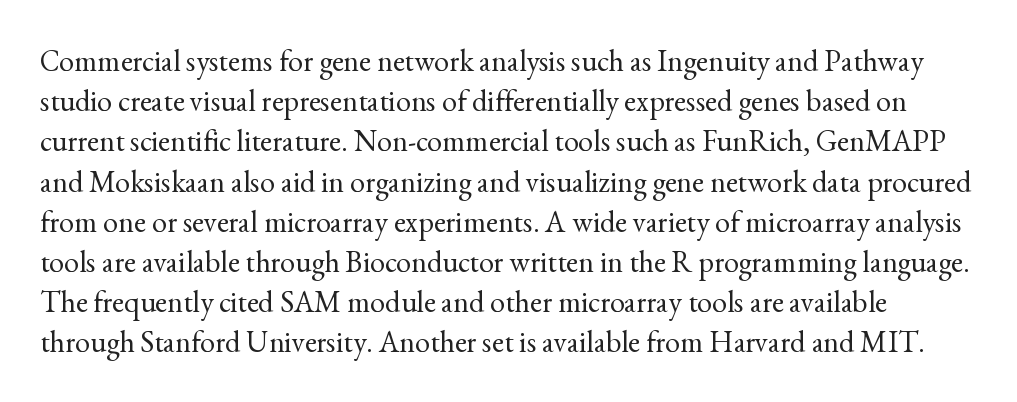
Is this a fixed-width face? No — the glyphs have proportional, varying widths. The words here are not underlined. Normally led — the rows are evenly, conventionally spaced. The passage shown is not bold in any degree.
